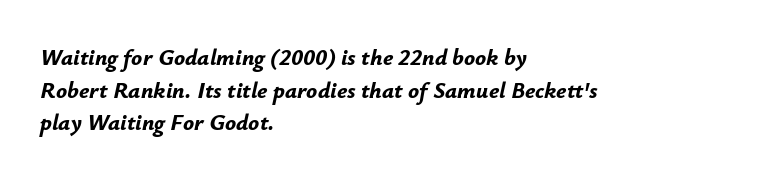
The image shows 23 px bold type, italic (leaning right); set left-aligned, normal line spacing (1.42x), normal letter spacing, not underlined.
